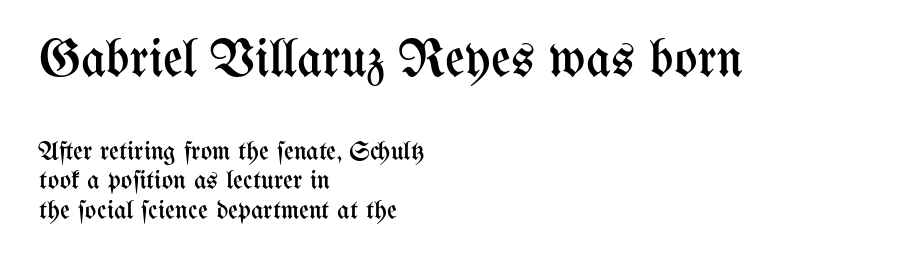
Style check: upright. This layout puts the oversized block above and the modest block below. In CSS terms this would be text-align: left. The passage shown is typed in a proportional face where columns would drift. Default kerning and tracking; the words read as compact shapes. Caption: face not bold, strokes unweighted.
